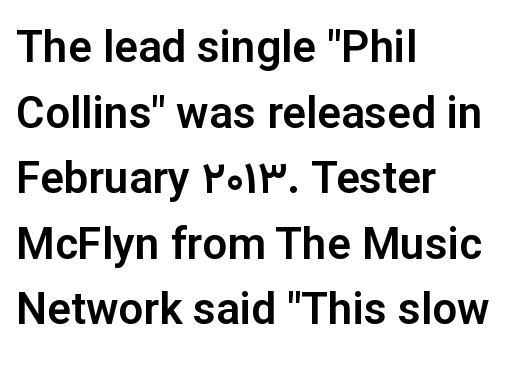
Q: Is the text italic (slanted)? A: No, it is upright.
Q: Is the typeface a serif or a sans-serif typeface? A: Sans-serif.
Q: Is the text underlined? A: No.
Q: How is the paragraph aligned? A: Left-aligned.
Q: Is the spacing between letters normal or unusually wide? A: Normal.
Q: Is the spacing between lines tight, normal or loose? A: Normal.
Q: Width (condensed, normal, or wide)? A: Normal.
Q: Stroke contrast? A: Low.
Q: x-height? A: Medium.
Q: Monospaced? A: No.
